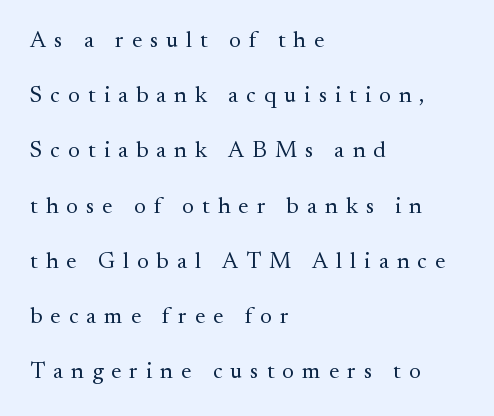
The image shows 23 px text type, upright; set left-aligned, loose line spacing (2.4x), unusually wide letter spacing (+0.35 em), not underlined.
